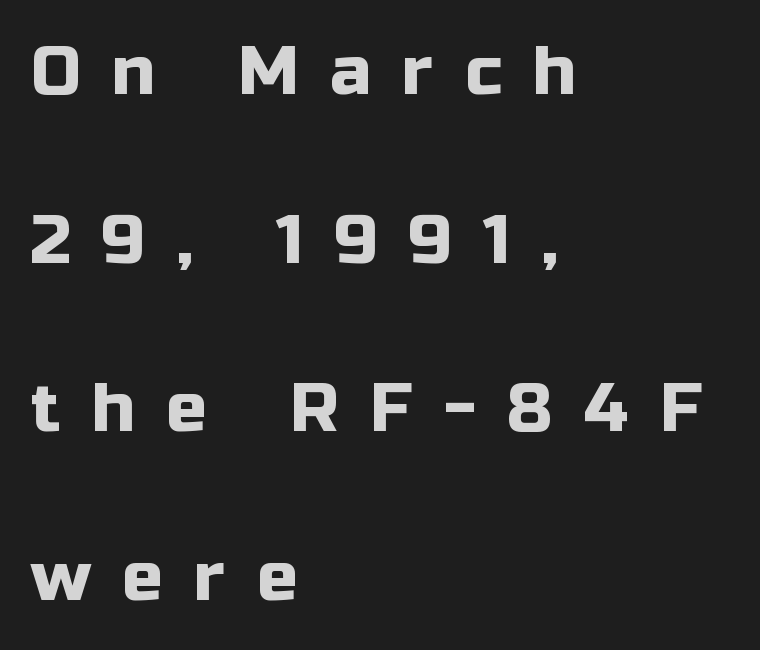
The image shows 68 px sans-serif type, upright; set left-aligned, loose line spacing (2.48x), unusually wide letter spacing (+0.46 em), not underlined; low stroke contrast and a medium x-height.
